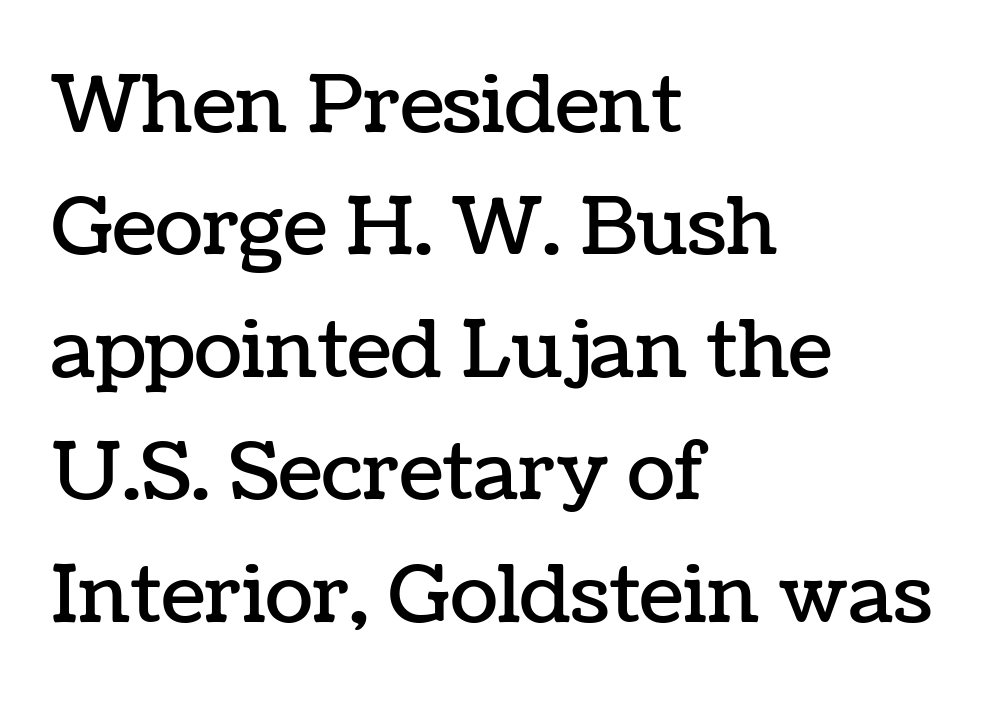
Is there much room between lines? A standard amount, neither cramped nor airy. These lines keep a tight, regular rhythm from letter to letter. In CSS terms this would be text-align: left. The font's upright variant was chosen for this text. Just letters on the line, the space beneath them empty. Each letter keeps its own natural width here, so spacing adapts to shape.
